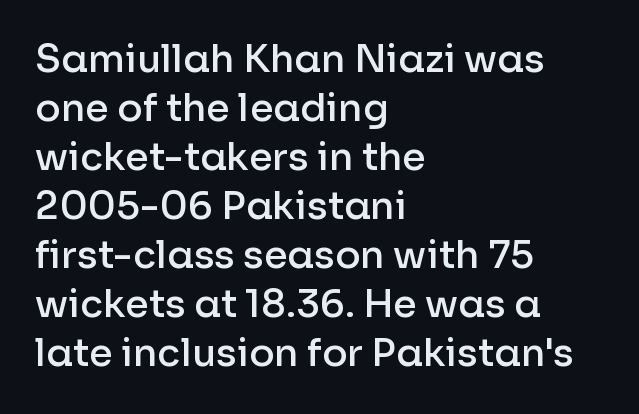
The image shows 38 px semibold sans-serif type, upright; set left-aligned, normal line spacing (1.29x), normal letter spacing, not underlined; low stroke contrast and a medium x-height.
